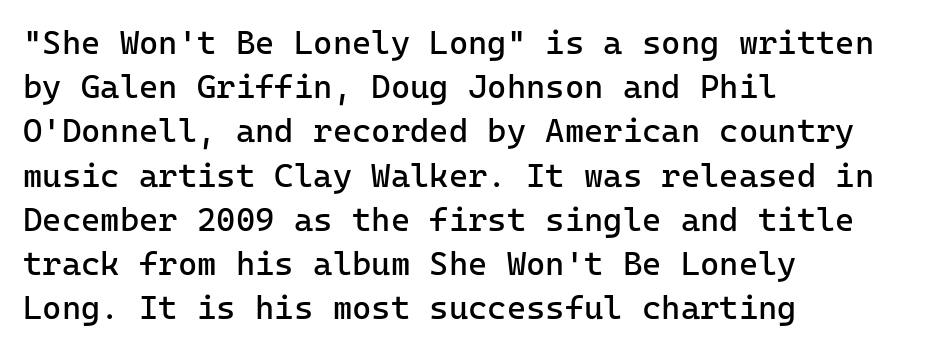
Q: Is the text bold? A: No.
Q: Is the text italic (slanted)? A: No, it is upright.
Q: Is the typeface a serif or a sans-serif typeface? A: Sans-serif.
Q: Is the text underlined? A: No.
Q: How is the paragraph aligned? A: Left-aligned.
Q: Is the spacing between letters normal or unusually wide? A: Normal.
Q: Is the spacing between lines tight, normal or loose? A: Normal.
Q: Width (condensed, normal, or wide)? A: Normal.
Q: Stroke contrast? A: Low.
Q: x-height? A: Medium.
Q: Monospaced? A: Yes.
